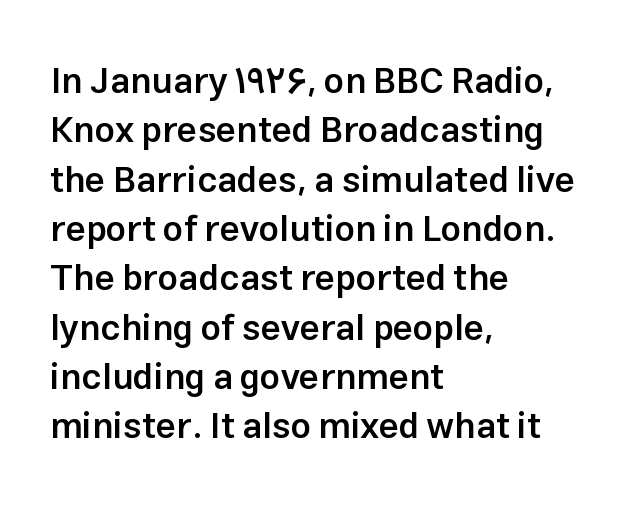
The vertical gap from one line to the next is medium. Is the type bold? Partly — it's a semibold, heavier than regular but not fully bold. Line starts are locked; line ends wander. Each letter keeps its own natural width here, so spacing adapts to shape.
